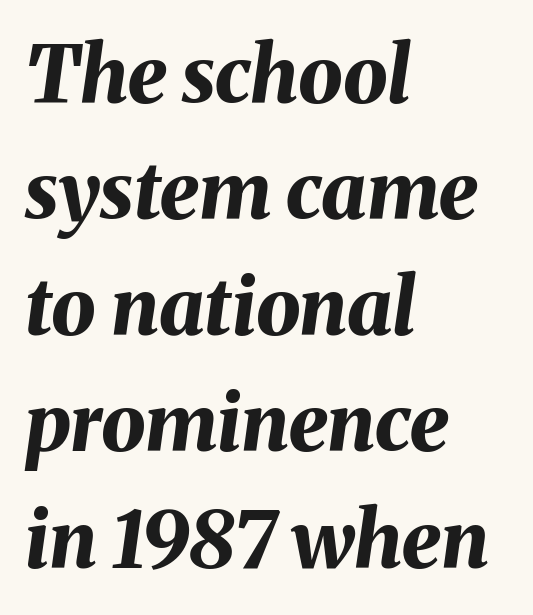
Notice how descenders clear the ascenders below comfortably — that's standard leading. This sample has the flowing, uneven cadence of proportional lettering. Alignment: flush left. Anything drawn beneath the words? Only blank space. Compared with an ordinary text face, these strokes are far heavier — a full bold.
